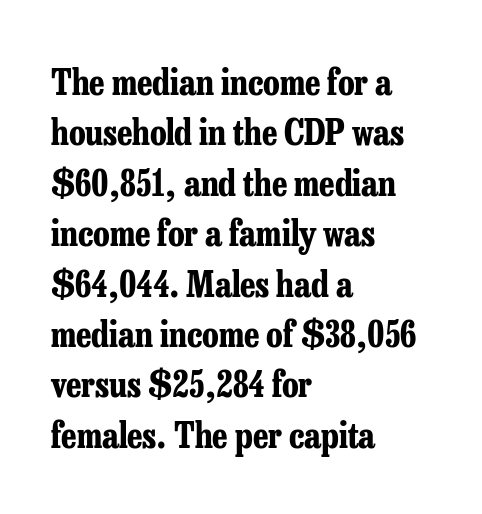
{"serif": "yes", "italic": "no", "bold": "yes", "weight": "bold", "width": "condensed", "stroke_contrast": "low", "x_height": "medium", "monospaced": "no", "underline": "no", "align": "left", "line_spacing": "normal", "line_spacing_ratio": 1.44, "letter_spacing": "normal", "letter_spacing_em": 0.0, "glyph_px": 35}
